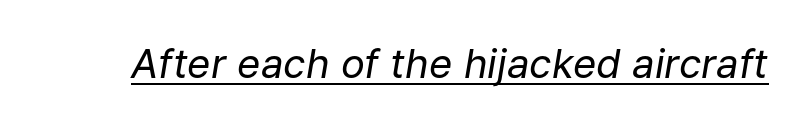
The image shows 40 px regular-weight type, italic (leaning right); set normal letter spacing, underlined; low stroke contrast and a medium x-height.
